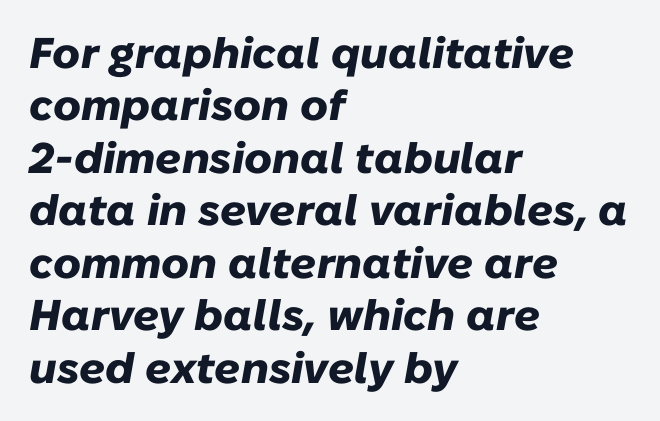
{"italic": "yes", "lean": "right", "slant_degrees": 10, "bold": "yes", "weight": "heavy", "width": "normal", "stroke_contrast": "low", "x_height": "medium", "monospaced": "no", "underline": "no", "align": "left", "line_spacing_ratio": 1.22, "letter_spacing": "normal", "letter_spacing_em": 0.0, "glyph_px": 43}
